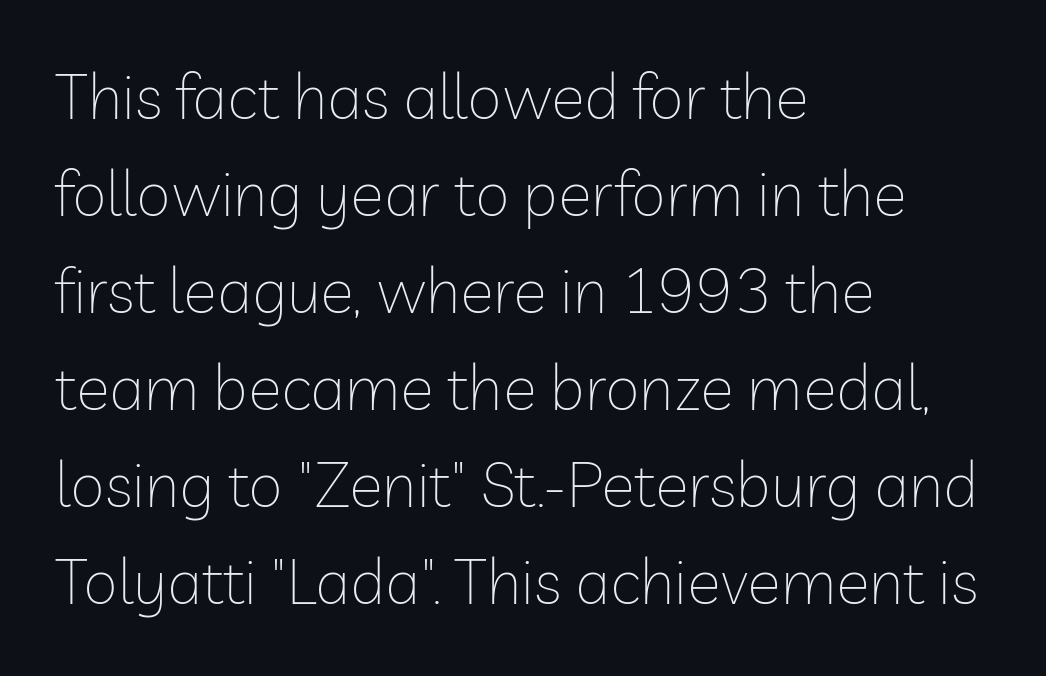
The image shows 63 px thin sans-serif type, upright; set left-aligned, normal line spacing (1.54x), normal letter spacing, not underlined; low stroke contrast and a medium x-height.
